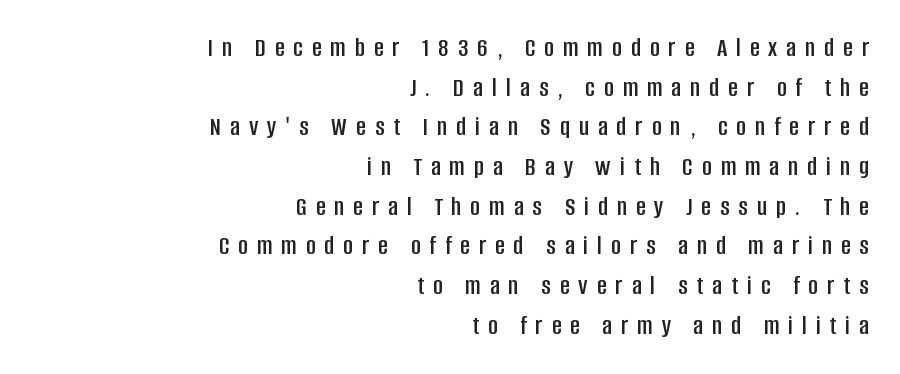
Regular leading. Glyph-to-glyph distance is far greater than everyday printed text. Casual observation: everything's shoved over to the right. The strip under each line holds only bare page. Style check: upright.
